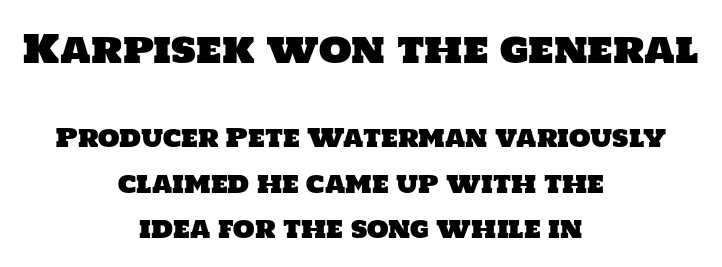
Grotesque or geometric, the face here clearly has no serifs. Block one is the big one; block two sits smaller underneath. The gap between lines stays unmarked. Caption: multi-line text, centered on the measure. Honestly, the letter spacing is just normal — you wouldn't notice it.
